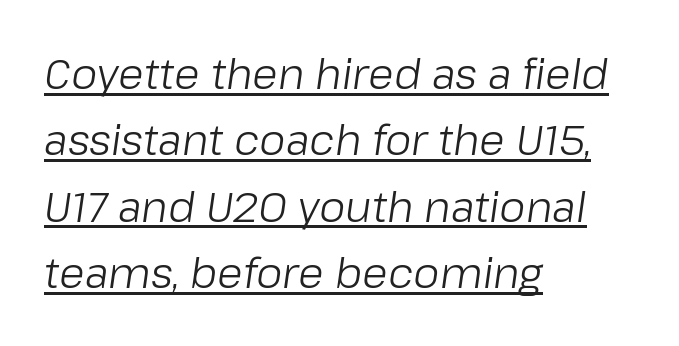
The image shows 42 px light type, italic (leaning right); set left-aligned, normal line spacing (1.58x), normal letter spacing, underlined; low stroke contrast and a medium x-height.
